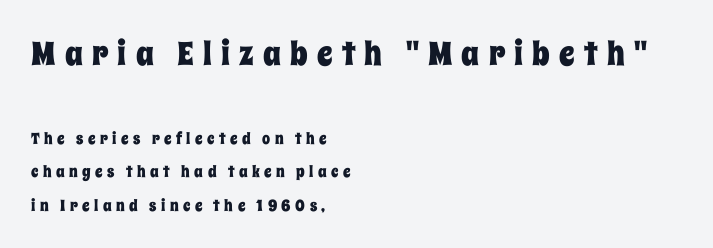
{"italic": "no", "width": "condensed", "stroke_contrast": "low", "x_height": "large", "monospaced": "no", "underline": "no", "align": "left", "line_spacing": "loose", "line_spacing_ratio": 2.1, "letter_spacing": "wide", "letter_spacing_em": 0.28, "larger_block": "first", "size_ratio": 2.06, "glyph_px": 33}
